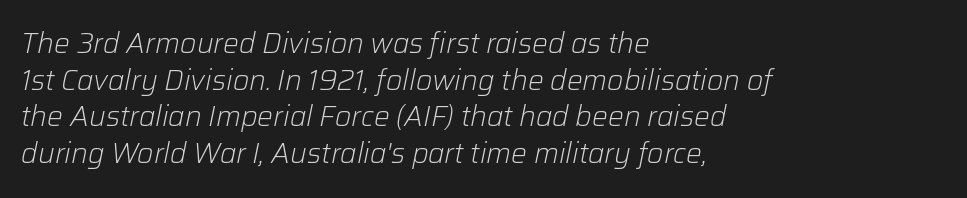
The paragraph shown leans on its left margin. Descender tails drop into unmarked territory. The letters advance in unequal steps, a hallmark of proportional type. Horizontal bands of white between lines are of average thickness. Weight: not bold — regular or lighter. The rendering applies a slant to the glyphs.
